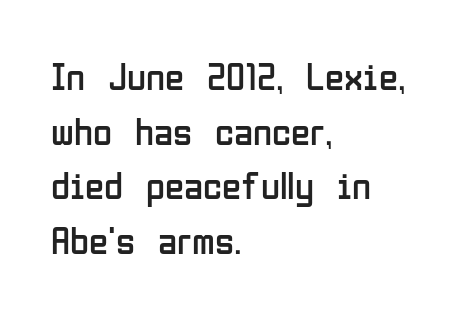
{"serif": "no", "italic": "no", "bold": "no", "weight": "regular", "width": "condensed", "stroke_contrast": "low", "x_height": "medium", "monospaced": "no", "underline": "no", "align": "left", "line_spacing": "normal", "line_spacing_ratio": 1.4, "letter_spacing": "normal", "letter_spacing_em": 0.0, "glyph_px": 39}
